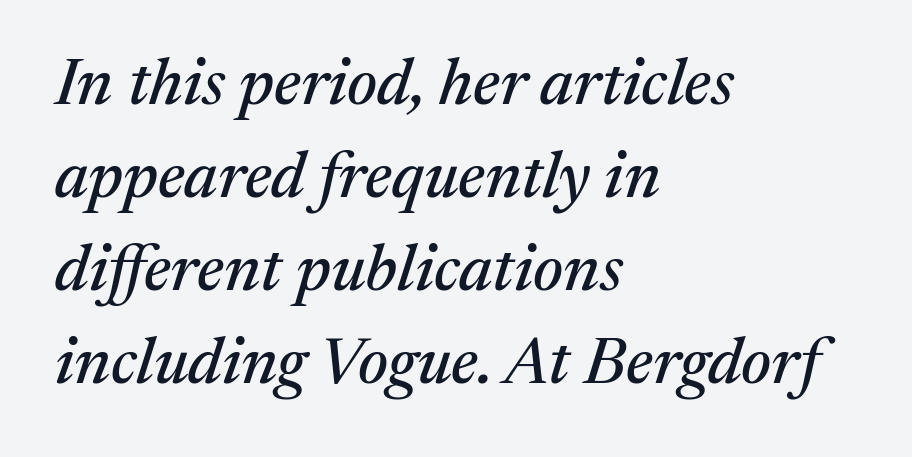
The setting favours the left margin, as ordinary paragraphs usually do. Does the lettering tilt? It does — this is italic. Plain, unruled lines of type. Regular leading. Do the characters align in a grid? No, the font is proportional.
